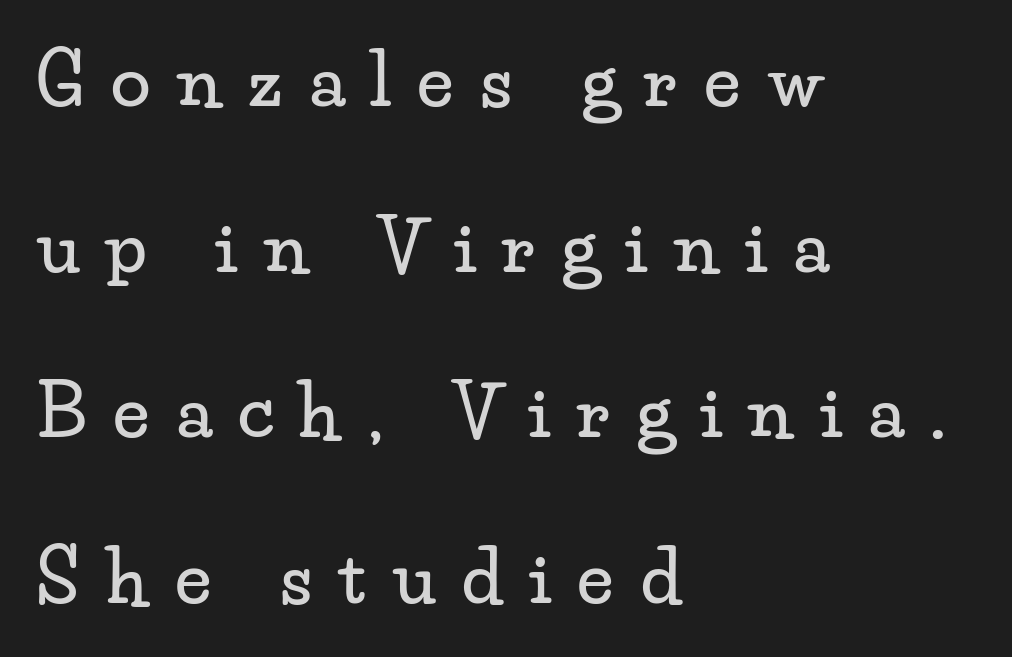
The image shows 72 px wide serif type, upright; set left-aligned, loose line spacing (2.3x), unusually wide letter spacing (+0.37 em), not underlined; low stroke contrast and a small x-height.
